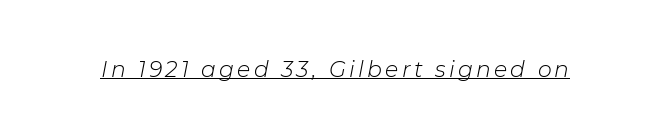
The image shows 22 px text type, italic (leaning right); set underlined.
